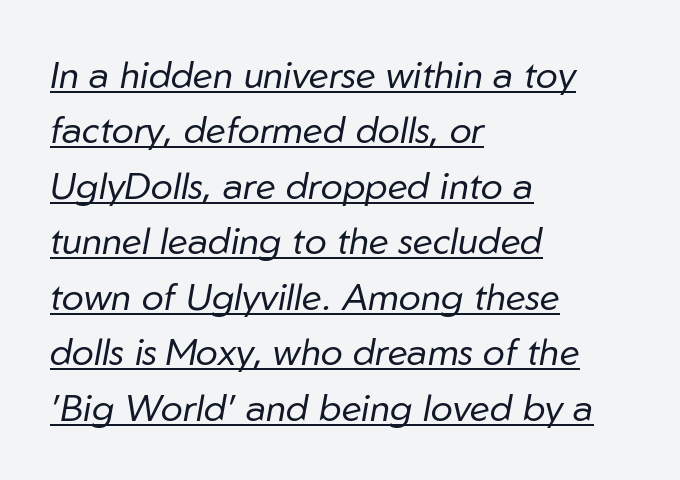
{"italic": "yes", "lean": "right", "slant_degrees": 10, "bold": "no", "weight": "regular", "width": "normal", "stroke_contrast": "low", "x_height": "medium", "monospaced": "no", "underline": "yes", "align": "left", "line_spacing": "normal", "line_spacing_ratio": 1.5, "letter_spacing": "normal", "letter_spacing_em": 0.0, "glyph_px": 37}
